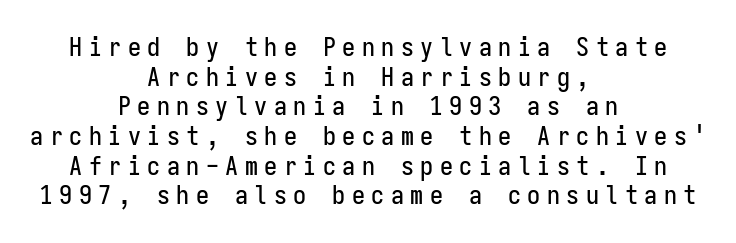
{"italic": "no", "underline": "no", "align": "center", "line_spacing": "tight", "line_spacing_ratio": 1.14, "letter_spacing": "wide", "letter_spacing_em": 0.25, "glyph_px": 26}
